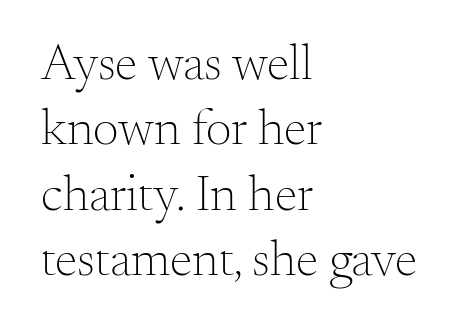
{"serif": "yes", "italic": "no", "bold": "no", "weight": "light", "width": "normal", "stroke_contrast": "medium", "x_height": "small", "monospaced": "no", "underline": "no", "align": "left", "line_spacing": "normal", "line_spacing_ratio": 1.28, "letter_spacing": "normal", "letter_spacing_em": 0.0, "glyph_px": 51}
